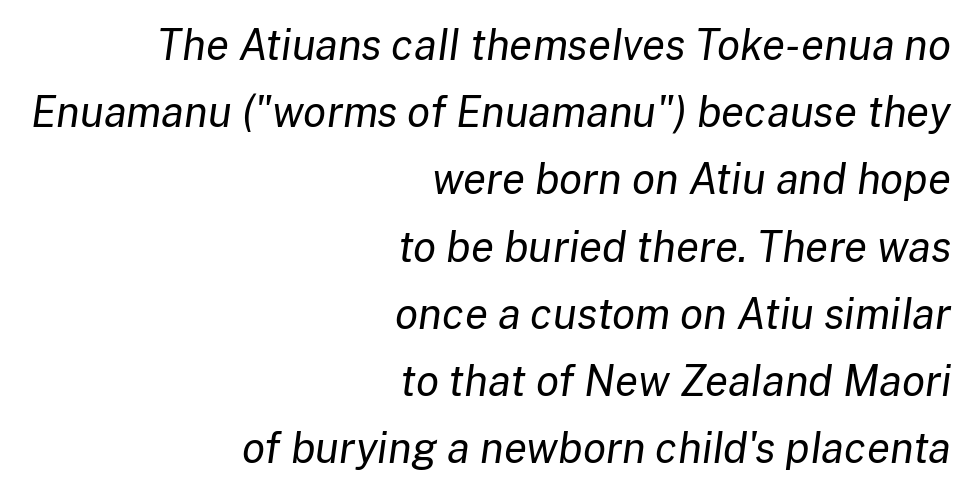
{"italic": "yes", "lean": "right", "slant_degrees": 8, "bold": "no", "weight": "regular", "width": "normal", "stroke_contrast": "low", "x_height": "medium", "monospaced": "no", "underline": "no", "align": "right", "line_spacing": "normal", "line_spacing_ratio": 1.6, "letter_spacing": "normal", "letter_spacing_em": 0.0, "glyph_px": 42}
